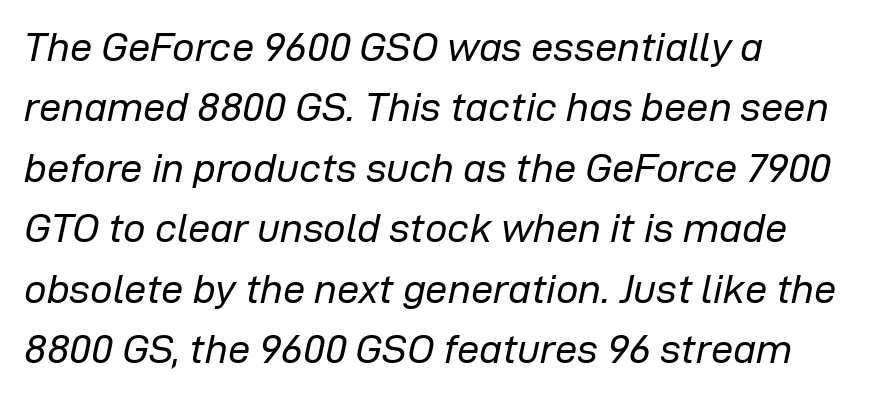
Proportional: the letters do not fall into vertical columns. Caption: multi-line text, flush left, ragged right. Stroke mass is kept to a normal reading level or below. Unmarked baselines from the first word to the last.
